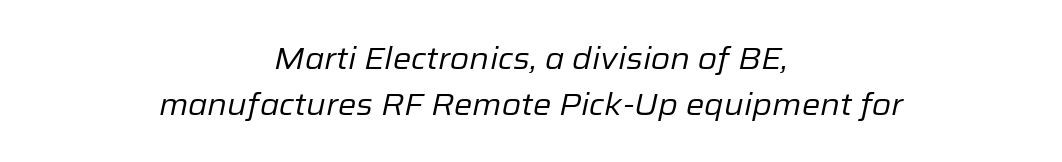
The image shows 31 px regular-weight type, italic (leaning right); set centered, normal line spacing (1.48x), normal letter spacing, not underlined; low stroke contrast and a medium x-height.
